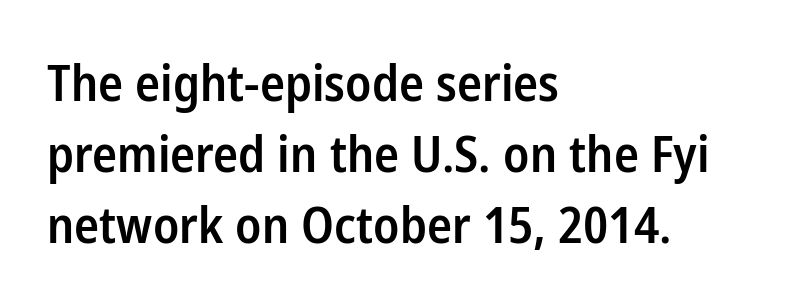
Compared with typical body copy, the letter spacing here is the same. Classification — sans serif. Notice how the passage keeps a crisp vertical edge on the left only. Successive baselines arrive at the customary interval. Has an underline been added? It has not.
